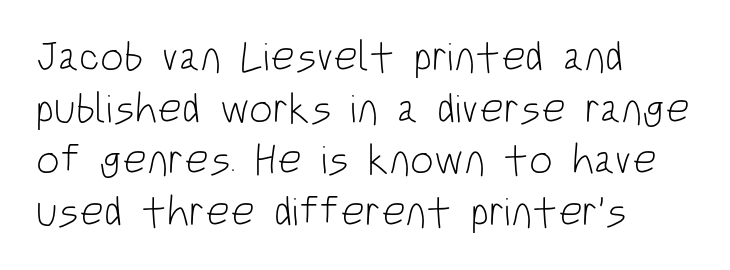
Q: Is the text bold? A: No.
Q: Is the text italic (slanted)? A: No, it is upright.
Q: Is the typeface a serif or a sans-serif typeface? A: Sans-serif.
Q: Is the text underlined? A: No.
Q: How is the paragraph aligned? A: Left-aligned.
Q: Is the spacing between letters normal or unusually wide? A: Normal.
Q: Width (condensed, normal, or wide)? A: Condensed.
Q: Stroke contrast? A: Low.
Q: x-height? A: Large.
Q: Monospaced? A: No.
